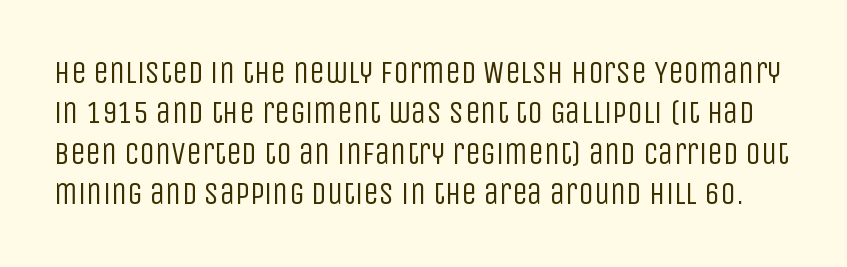
{"serif": "no", "italic": "no", "bold": "no", "weight": "regular", "width": "condensed", "stroke_contrast": "low", "x_height": "large", "monospaced": "no", "underline": "no", "line_spacing": "normal", "line_spacing_ratio": 1.3, "letter_spacing": "normal", "letter_spacing_em": 0.0, "glyph_px": 31}
